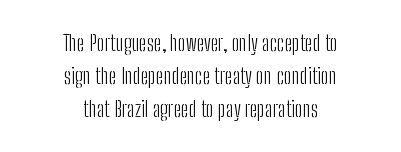
Q: Is the text bold? A: No.
Q: Is the text italic (slanted)? A: No, it is upright.
Q: Is the text underlined? A: No.
Q: How is the paragraph aligned? A: Centered.
Q: Is the spacing between letters normal or unusually wide? A: Normal.
Q: Is the spacing between lines tight, normal or loose? A: Normal.
